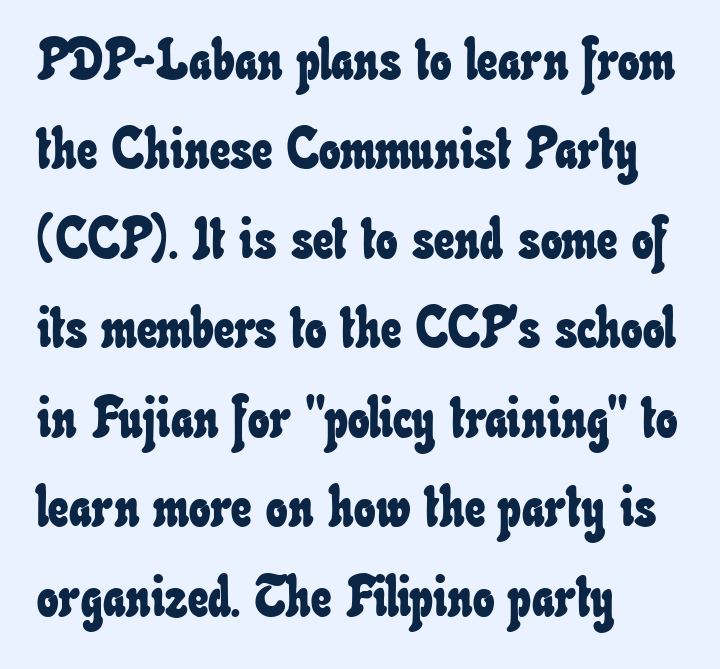
{"width": "condensed", "stroke_contrast": "low", "x_height": "small", "monospaced": "no", "underline": "no", "align": "left", "line_spacing": "normal", "line_spacing_ratio": 1.57, "letter_spacing": "normal", "letter_spacing_em": 0.0, "glyph_px": 57}
